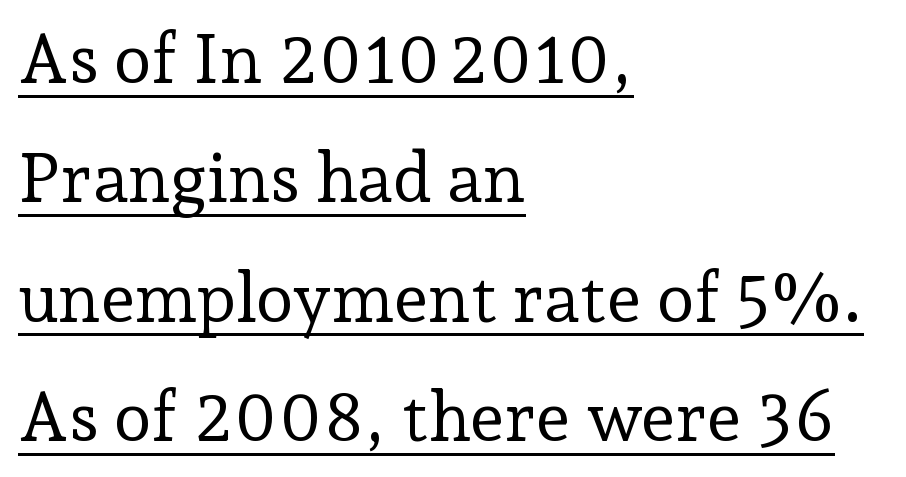
Each stroke keeps to a modest, everyday thickness or less. You can tell from the footed stems that serif type was used. Line starts are locked; line ends wander. The lettering holds an erect, upright posture throughout.
